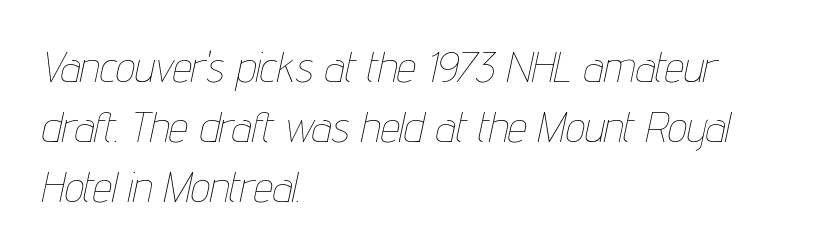
The image shows 43 px thin, condensed type, italic (leaning right); set left-aligned, normal line spacing (1.39x), normal letter spacing, not underlined; low stroke contrast and a medium x-height.
